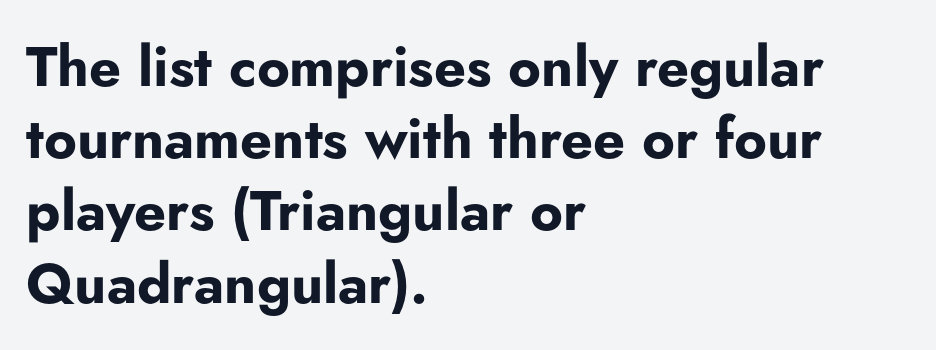
{"serif": "no", "italic": "no", "bold": "yes", "weight": "bold", "width": "normal", "stroke_contrast": "low", "x_height": "small", "monospaced": "no", "underline": "no", "align": "left", "line_spacing": "normal", "line_spacing_ratio": 1.29, "letter_spacing": "normal", "letter_spacing_em": 0.0, "glyph_px": 56}
